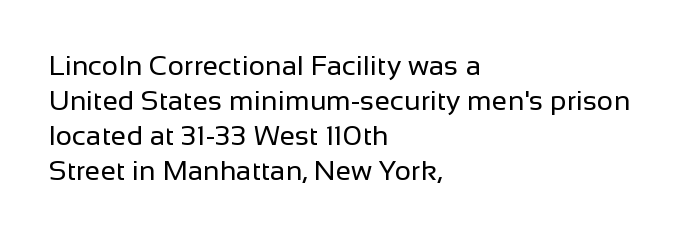
Q: Is the text bold? A: No.
Q: Is the text italic (slanted)? A: No, it is upright.
Q: Is the typeface a serif or a sans-serif typeface? A: Sans-serif.
Q: Is the text underlined? A: No.
Q: How is the paragraph aligned? A: Left-aligned.
Q: Is the spacing between letters normal or unusually wide? A: Normal.
Q: Is the spacing between lines tight, normal or loose? A: Normal.
Q: Width (condensed, normal, or wide)? A: Normal.
Q: Stroke contrast? A: Low.
Q: x-height? A: Medium.
Q: Monospaced? A: No.
